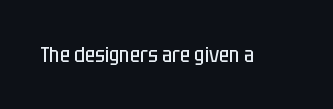
{"italic": "no", "bold": "no", "underline": "no", "letter_spacing": "normal", "letter_spacing_em": 0.0, "glyph_px": 22}
